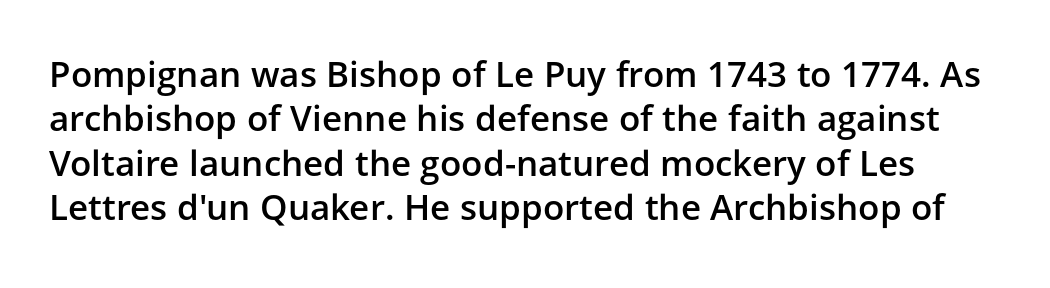
Q: Is the text bold? A: Semi-bold.
Q: Is the text italic (slanted)? A: No, it is upright.
Q: Is the typeface a serif or a sans-serif typeface? A: Sans-serif.
Q: Is the text underlined? A: No.
Q: Is the spacing between letters normal or unusually wide? A: Normal.
Q: Is the spacing between lines tight, normal or loose? A: Normal.
Q: Width (condensed, normal, or wide)? A: Normal.
Q: Stroke contrast? A: Low.
Q: x-height? A: Medium.
Q: Monospaced? A: No.
